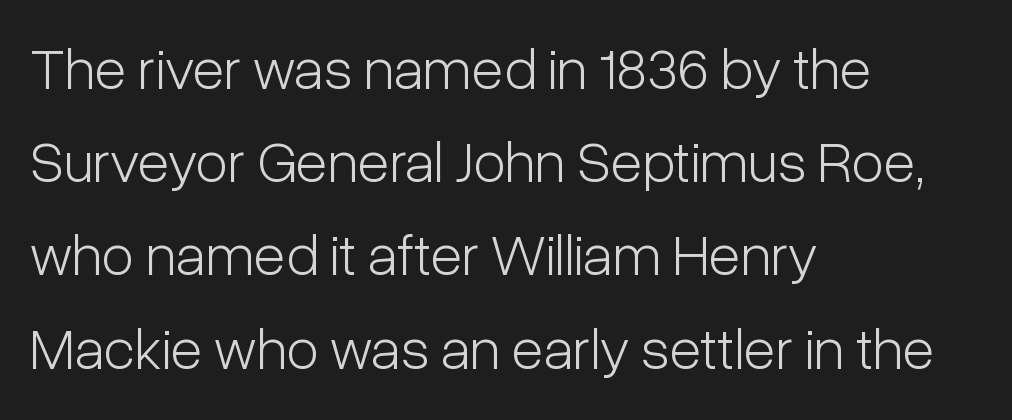
The image shows 59 px light, condensed sans-serif type, upright; set left-aligned, normal line spacing (1.58x), normal letter spacing, not underlined; low stroke contrast and a medium x-height.
